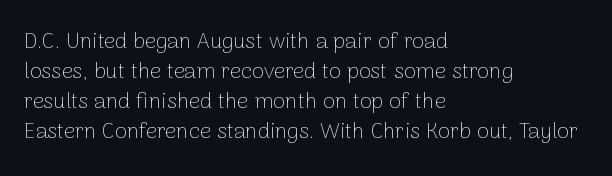
Q: Is the text bold? A: No.
Q: Is the text italic (slanted)? A: No, it is upright.
Q: Is the text underlined? A: No.
Q: How is the paragraph aligned? A: Left-aligned.
Q: Is the spacing between letters normal or unusually wide? A: Normal.
Q: Is the spacing between lines tight, normal or loose? A: Normal.
